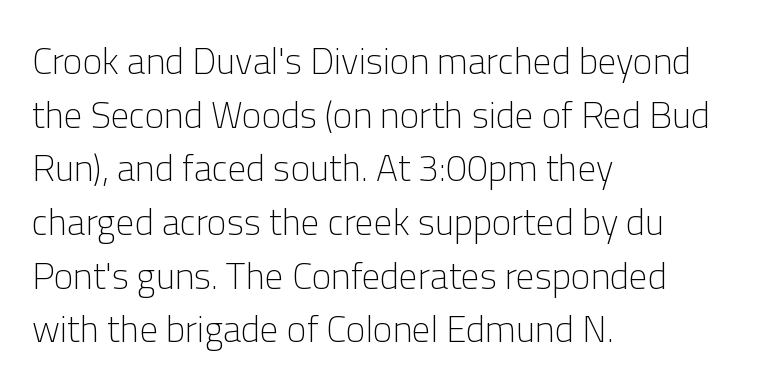
{"serif": "no", "italic": "no", "bold": "no", "weight": "light", "width": "normal", "stroke_contrast": "low", "x_height": "medium", "monospaced": "no", "underline": "no", "align": "left", "line_spacing": "normal", "line_spacing_ratio": 1.45, "letter_spacing": "normal", "letter_spacing_em": 0.0, "glyph_px": 37}
